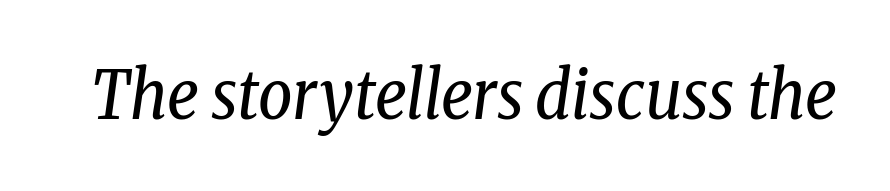
Q: Is the text bold? A: No.
Q: Is the text italic (slanted)? A: Yes, it leans right by about 8 degrees.
Q: Is the typeface a serif or a sans-serif typeface? A: Serif.
Q: Is the text underlined? A: No.
Q: Is the spacing between letters normal or unusually wide? A: Normal.
Q: Width (condensed, normal, or wide)? A: Condensed.
Q: Stroke contrast? A: Low.
Q: x-height? A: Medium.
Q: Monospaced? A: No.
